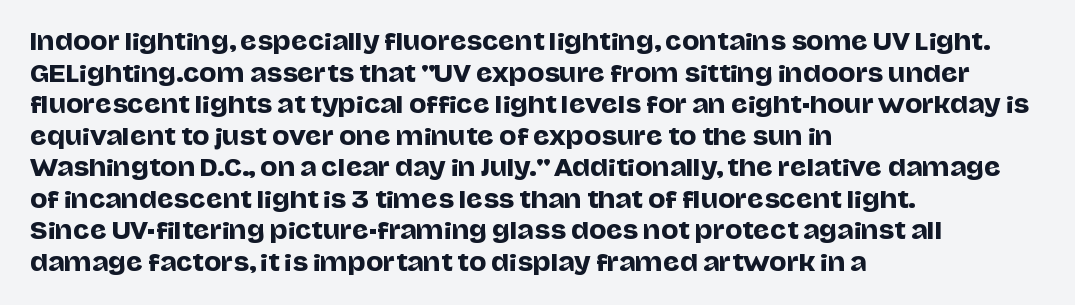
{"italic": "no", "underline": "no", "align": "left", "line_spacing": "normal", "line_spacing_ratio": 1.37, "letter_spacing": "normal", "letter_spacing_em": 0.0, "glyph_px": 23}
